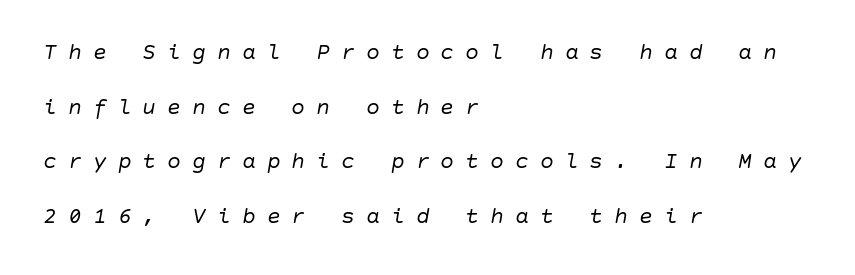
{"italic": "yes", "lean": "right", "slant_degrees": 10, "bold": "no", "underline": "no", "align": "left", "line_spacing": "loose", "line_spacing_ratio": 2.38, "letter_spacing": "wide", "letter_spacing_em": 0.48, "glyph_px": 23}
